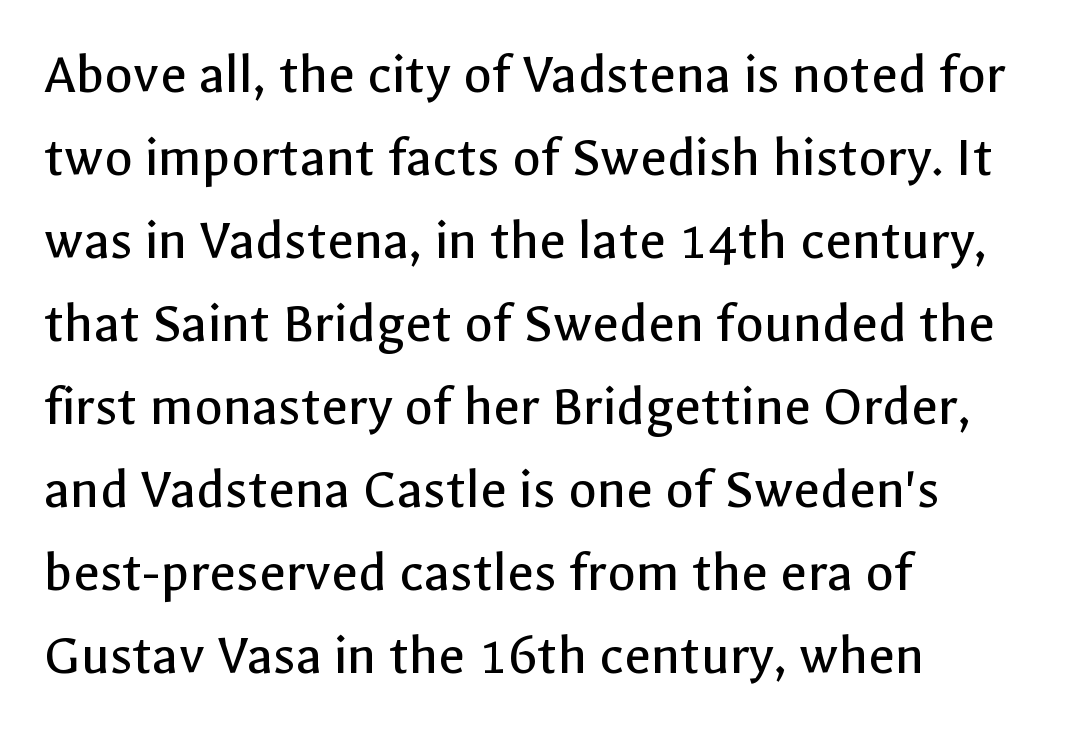
The image shows 58 px regular-weight sans-serif type, upright; set left-aligned, normal line spacing (1.43x), normal letter spacing, not underlined; a medium x-height.
